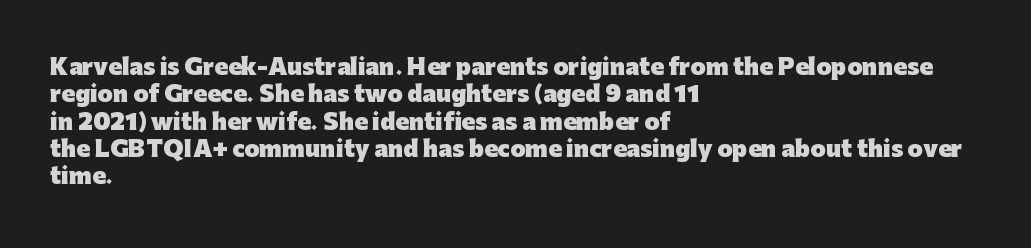
{"italic": "no", "bold": "yes", "underline": "no", "align": "left", "line_spacing_ratio": 1.24, "letter_spacing": "normal", "letter_spacing_em": 0.0, "glyph_px": 22}
